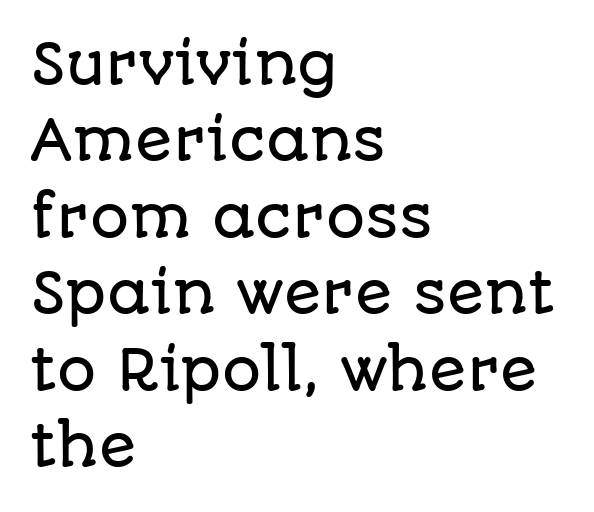
The image shows 55 px sans-serif type, upright; set left-aligned, normal line spacing (1.39x), normal letter spacing, not underlined; low stroke contrast and a large x-height.
